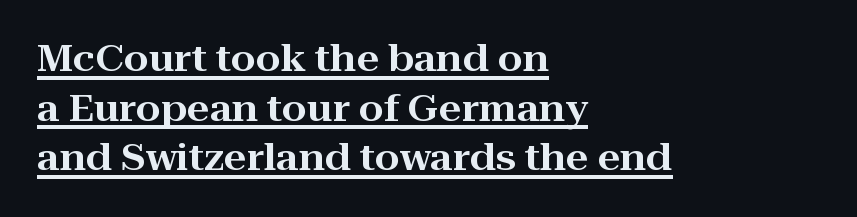
The image shows 36 px wide serif type, upright; set left-aligned, normal line spacing (1.38x), normal letter spacing, underlined; high stroke contrast and a medium x-height.
